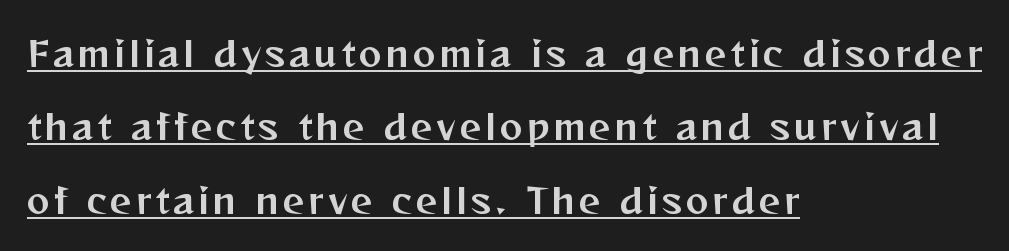
Line starts are locked; line ends wander. The string is rendered with underlining switched on. The passage shown stacks its lines with a broad gap. Nope, not italic — everything's standing straight. The characters display no serif detailing; their extremities are plain. Do the characters align in a grid? No, the font is proportional.
